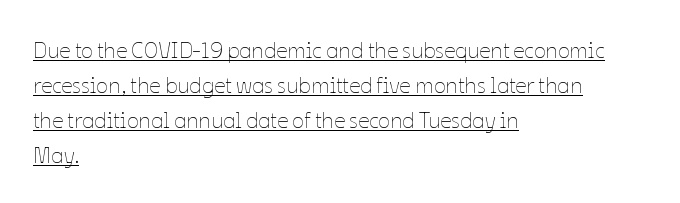
Q: Is the text bold? A: No.
Q: Is the text italic (slanted)? A: No, it is upright.
Q: Is the text underlined? A: Yes.
Q: How is the paragraph aligned? A: Left-aligned.
Q: Is the spacing between letters normal or unusually wide? A: Normal.
Q: Is the spacing between lines tight, normal or loose? A: Normal.
